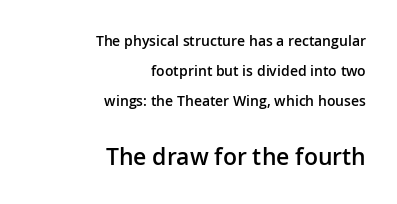
{"italic": "no", "bold": "semi", "underline": "no", "align": "right", "line_spacing": "loose", "line_spacing_ratio": 2.16, "letter_spacing": "normal", "letter_spacing_em": 0.0, "larger_block": "second", "size_ratio": 1.64, "glyph_px": 23}
